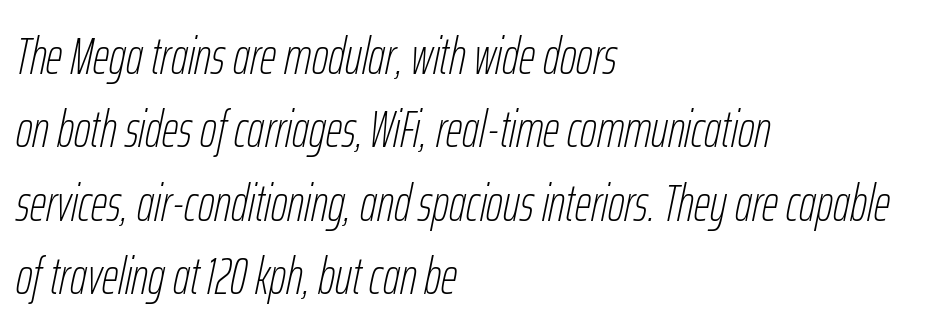
{"italic": "yes", "lean": "right", "slant_degrees": 12, "bold": "no", "weight": "thin", "width": "condensed", "stroke_contrast": "low", "x_height": "medium", "monospaced": "no", "underline": "no", "align": "left", "line_spacing": "normal", "line_spacing_ratio": 1.44, "letter_spacing": "normal", "letter_spacing_em": 0.0, "glyph_px": 51}
